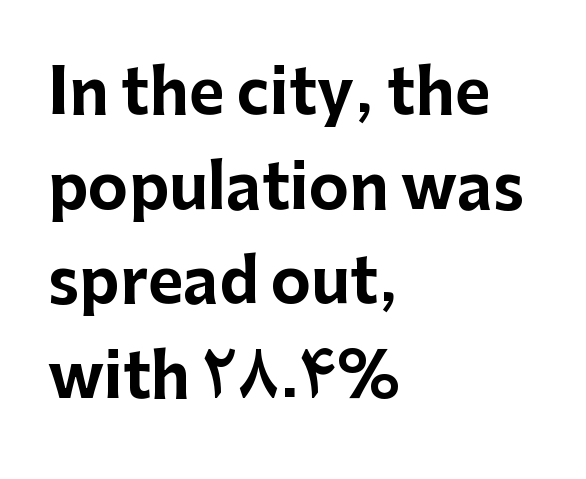
{"serif": "no", "italic": "no", "bold": "yes", "weight": "bold", "width": "normal", "stroke_contrast": "low", "x_height": "medium", "monospaced": "no", "underline": "no", "align": "left", "line_spacing": "normal", "line_spacing_ratio": 1.55, "letter_spacing": "normal", "letter_spacing_em": 0.0, "glyph_px": 61}
